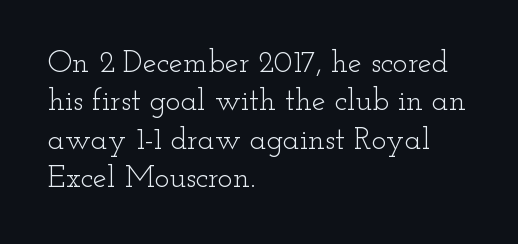
{"serif": "yes", "italic": "no", "bold": "no", "weight": "light", "width": "wide", "stroke_contrast": "low", "x_height": "small", "monospaced": "no", "underline": "no", "align": "left", "line_spacing_ratio": 1.24, "letter_spacing": "normal", "letter_spacing_em": 0.0, "glyph_px": 31}
